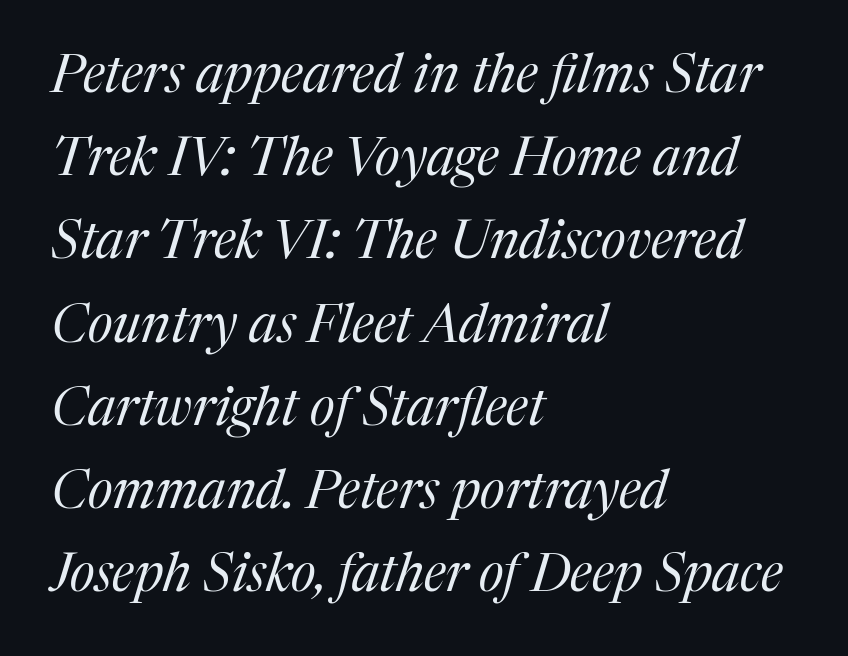
The image shows 53 px regular-weight serif type, italic (leaning right); set left-aligned, normal line spacing (1.57x), normal letter spacing, not underlined; medium stroke contrast and a medium x-height.
